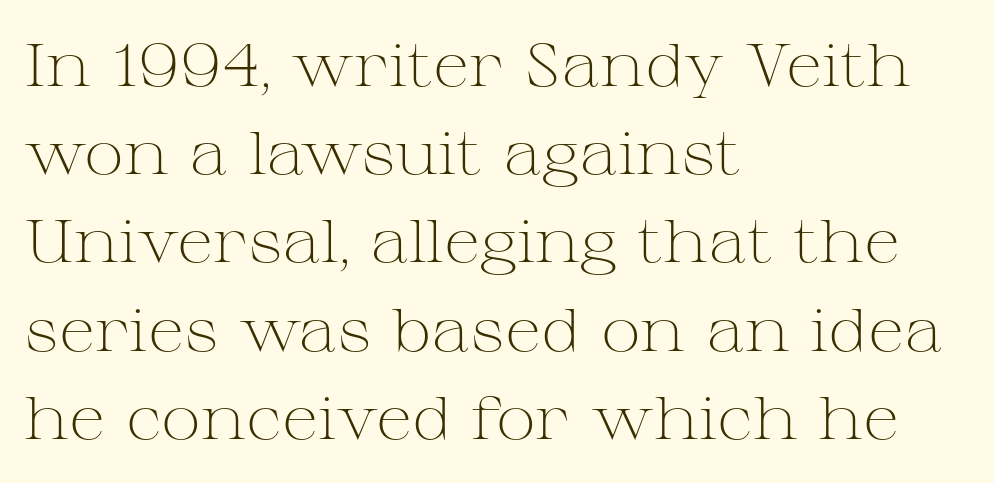
{"serif": "yes", "italic": "no", "bold": "no", "weight": "light", "width": "wide", "stroke_contrast": "medium", "x_height": "medium", "monospaced": "no", "underline": "no", "align": "left", "line_spacing": "normal", "line_spacing_ratio": 1.47, "letter_spacing": "normal", "letter_spacing_em": 0.0, "glyph_px": 60}
